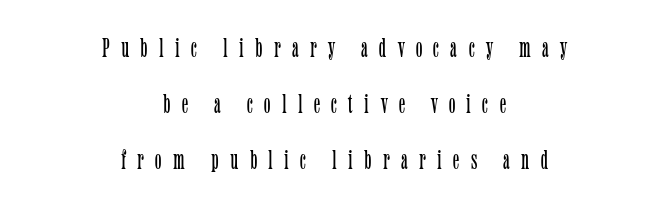
Q: Is the text bold? A: No.
Q: Is the text italic (slanted)? A: No, it is upright.
Q: Is the text underlined? A: No.
Q: How is the paragraph aligned? A: Centered.
Q: Is the spacing between letters normal or unusually wide? A: Unusually wide.
Q: Is the spacing between lines tight, normal or loose? A: Loose.
